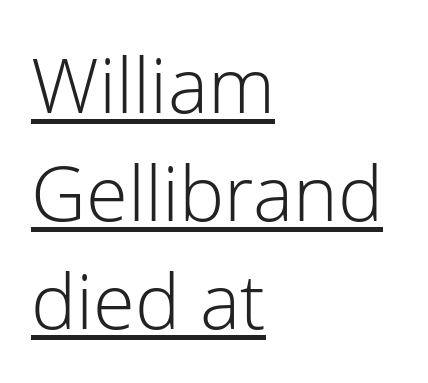
Q: Is the text bold? A: No.
Q: Is the text italic (slanted)? A: No, it is upright.
Q: Is the typeface a serif or a sans-serif typeface? A: Sans-serif.
Q: Is the text underlined? A: Yes.
Q: How is the paragraph aligned? A: Left-aligned.
Q: Is the spacing between letters normal or unusually wide? A: Normal.
Q: Is the spacing between lines tight, normal or loose? A: Normal.
Q: Width (condensed, normal, or wide)? A: Normal.
Q: Stroke contrast? A: Low.
Q: x-height? A: Medium.
Q: Monospaced? A: No.
